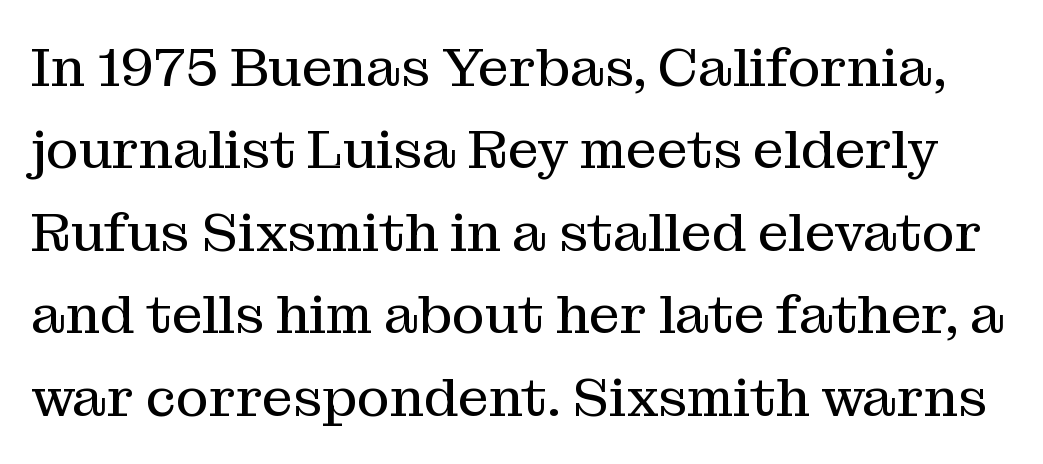
Q: Is the text bold? A: No.
Q: Is the text italic (slanted)? A: No, it is upright.
Q: Is the typeface a serif or a sans-serif typeface? A: Serif.
Q: Is the text underlined? A: No.
Q: Is the spacing between letters normal or unusually wide? A: Normal.
Q: Is the spacing between lines tight, normal or loose? A: Normal.
Q: Width (condensed, normal, or wide)? A: Normal.
Q: Stroke contrast? A: Medium.
Q: x-height? A: Medium.
Q: Monospaced? A: No.
